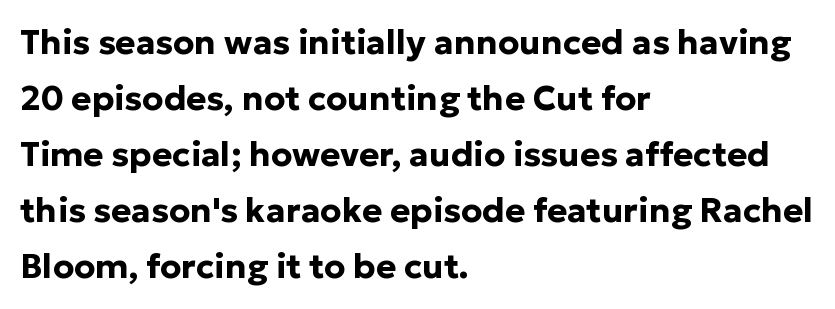
Q: Is the text bold? A: Yes.
Q: Is the text italic (slanted)? A: No, it is upright.
Q: Is the typeface a serif or a sans-serif typeface? A: Sans-serif.
Q: Is the text underlined? A: No.
Q: How is the paragraph aligned? A: Left-aligned.
Q: Is the spacing between letters normal or unusually wide? A: Normal.
Q: Is the spacing between lines tight, normal or loose? A: Normal.
Q: Width (condensed, normal, or wide)? A: Normal.
Q: Stroke contrast? A: Low.
Q: x-height? A: Medium.
Q: Monospaced? A: No.
